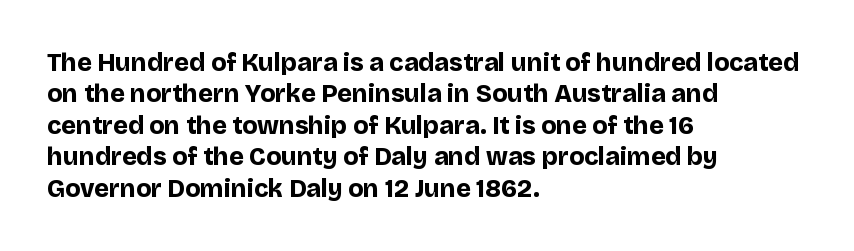
The image shows 25 px bold type, upright; set left-aligned, normal line spacing (1.26x), normal letter spacing, not underlined.
